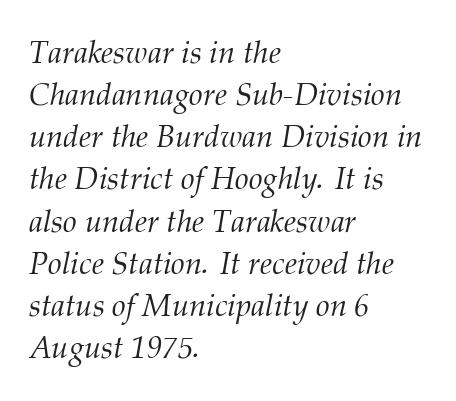
{"serif": "yes", "italic": "yes", "lean": "right", "slant_degrees": 12, "bold": "no", "weight": "light", "width": "normal", "stroke_contrast": "medium", "x_height": "medium", "monospaced": "no", "underline": "no", "align": "left", "line_spacing": "normal", "line_spacing_ratio": 1.36, "letter_spacing": "normal", "letter_spacing_em": 0.0, "glyph_px": 31}
